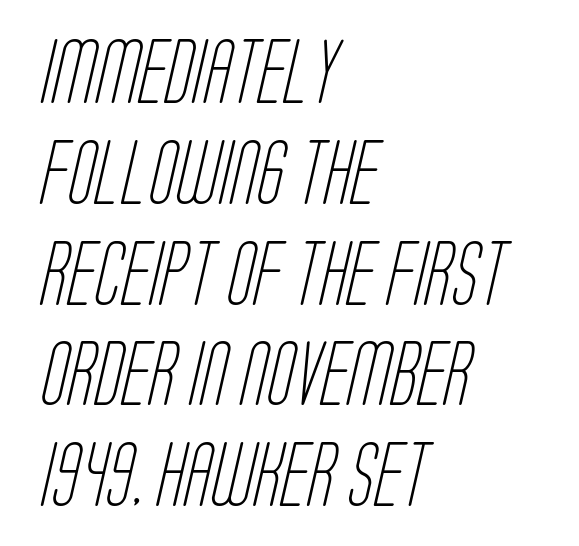
{"serif": "no", "bold": "no", "weight": "light", "width": "condensed", "stroke_contrast": "low", "x_height": "large", "monospaced": "no", "underline": "no", "align": "left", "line_spacing": "normal", "line_spacing_ratio": 1.6, "letter_spacing": "normal", "letter_spacing_em": 0.0, "glyph_px": 63}
